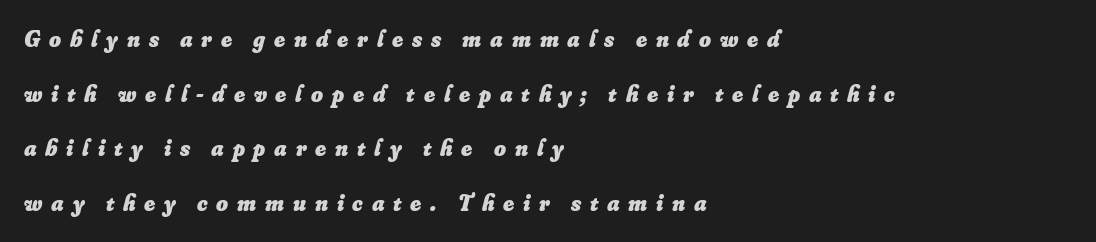
Q: Is the text bold? A: Yes.
Q: Is the text italic (slanted)? A: Yes, it leans right by about 16 degrees.
Q: Is the text underlined? A: No.
Q: How is the paragraph aligned? A: Left-aligned.
Q: Is the spacing between letters normal or unusually wide? A: Unusually wide.
Q: Is the spacing between lines tight, normal or loose? A: Loose.
